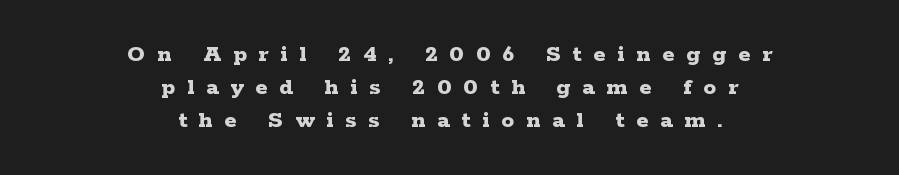
{"italic": "no", "bold": "yes", "underline": "no", "align": "center", "line_spacing": "normal", "line_spacing_ratio": 1.32, "letter_spacing": "wide", "letter_spacing_em": 0.48, "glyph_px": 25}
